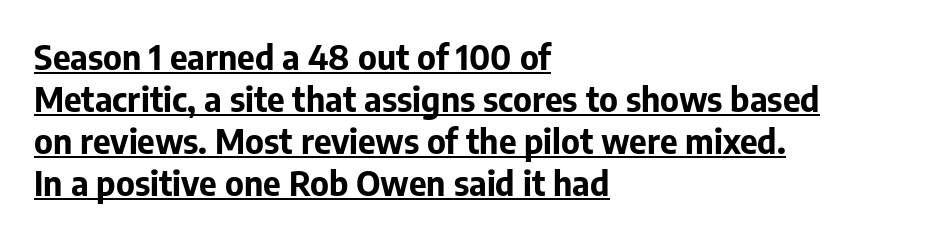
The font's upright variant was chosen for this text. Set as a true bold cut, around the 700 mark. Each letter keeps its own natural width here, so spacing adapts to shape. The typesetter chose a ragged-right arrangement here. Letter spacing: default.
